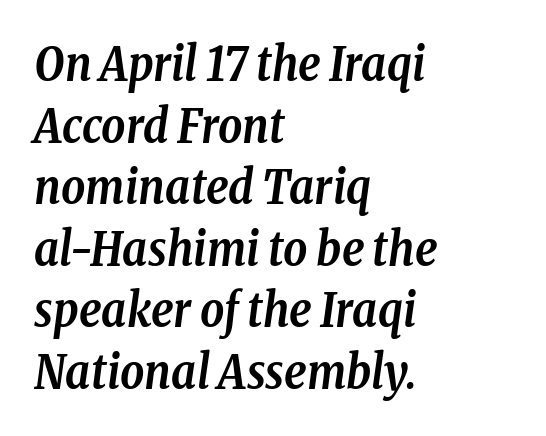
{"serif": "yes", "italic": "yes", "lean": "right", "slant_degrees": 8, "bold": "yes", "weight": "semibold", "width": "condensed", "stroke_contrast": "low", "x_height": "medium", "monospaced": "no", "underline": "no", "align": "left", "line_spacing": "normal", "line_spacing_ratio": 1.31, "letter_spacing": "normal", "letter_spacing_em": 0.0, "glyph_px": 47}
